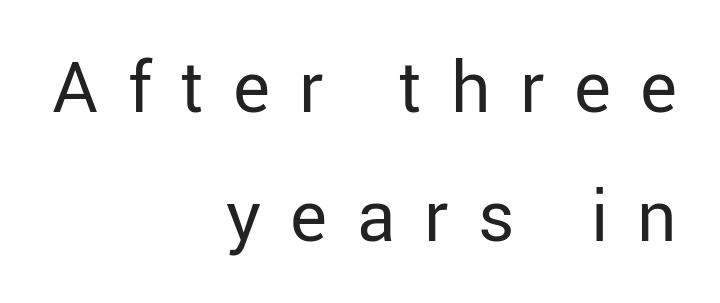
Is this a fixed-width face? No — the glyphs have proportional, varying widths. How are the letters spaced? Widely, with obvious added tracking. Lines of text with bare space underneath. No italicization has been applied; the sample stays upright. Observe the absence of serifs on each vertical stroke in this sample. Stroke thickness stays within the range of a standard reading face or lighter.
